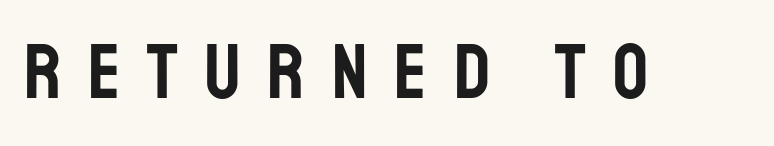
The image shows 77 px condensed sans-serif type, upright; set unusually wide letter spacing (+0.35 em), not underlined; low stroke contrast and a large x-height.
